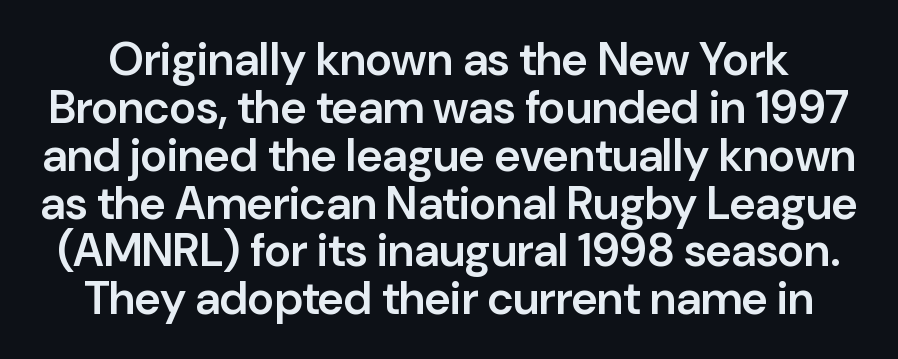
The image shows 46 px semibold sans-serif type, upright; set tight line spacing (1.04x), normal letter spacing, not underlined; low stroke contrast and a medium x-height.
